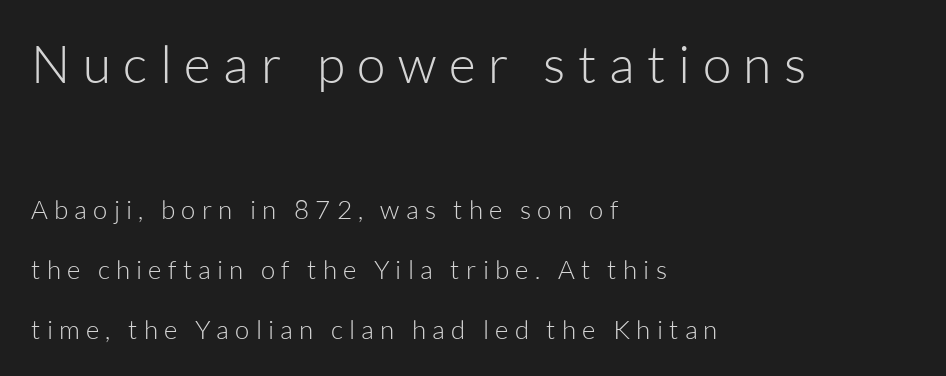
Q: Is the text bold? A: No.
Q: Is the text italic (slanted)? A: No, it is upright.
Q: Is the typeface a serif or a sans-serif typeface? A: Sans-serif.
Q: Is the text underlined? A: No.
Q: How is the paragraph aligned? A: Left-aligned.
Q: Is the spacing between letters normal or unusually wide? A: Unusually wide.
Q: Is the spacing between lines tight, normal or loose? A: Loose.
Q: Which block of text is set in a larger size, the first (top) or the second (bottom)? A: The first (top) one.
Q: Width (condensed, normal, or wide)? A: Normal.
Q: Stroke contrast? A: Low.
Q: x-height? A: Medium.
Q: Monospaced? A: No.
